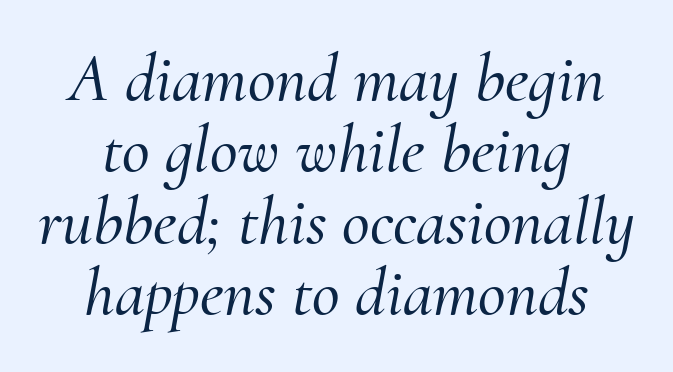
Q: Is the text italic (slanted)? A: Yes, it leans right by about 10 degrees.
Q: Is the typeface a serif or a sans-serif typeface? A: Serif.
Q: Is the text underlined? A: No.
Q: How is the paragraph aligned? A: Centered.
Q: Is the spacing between letters normal or unusually wide? A: Normal.
Q: Is the spacing between lines tight, normal or loose? A: Tight.
Q: Width (condensed, normal, or wide)? A: Normal.
Q: Stroke contrast? A: Medium.
Q: x-height? A: Small.
Q: Monospaced? A: No.
